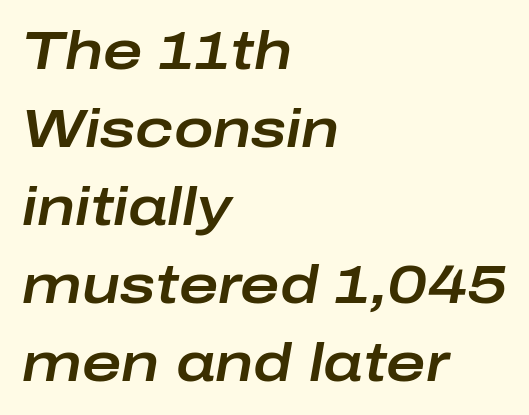
{"italic": "yes", "lean": "right", "slant_degrees": 10, "width": "wide", "stroke_contrast": "low", "x_height": "medium", "monospaced": "no", "underline": "no", "align": "left", "line_spacing": "normal", "line_spacing_ratio": 1.47, "letter_spacing": "normal", "letter_spacing_em": 0.0, "glyph_px": 53}
